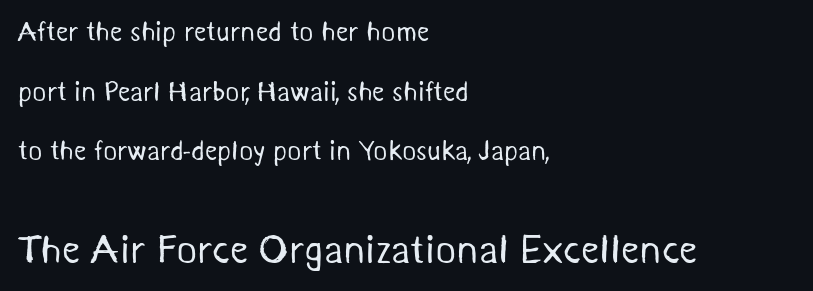
{"serif": "no", "bold": "no", "weight": "regular", "width": "normal", "stroke_contrast": "medium", "x_height": "medium", "monospaced": "no", "underline": "no", "align": "left", "line_spacing": "loose", "line_spacing_ratio": 2.21, "letter_spacing": "normal", "letter_spacing_em": 0.0, "larger_block": "second", "size_ratio": 1.48, "glyph_px": 40}
